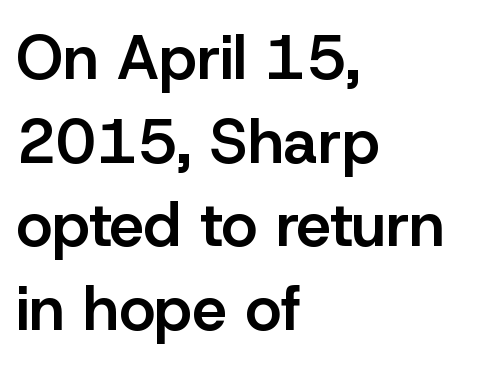
The image shows 62 px semibold sans-serif type, upright; set left-aligned, normal line spacing (1.35x), normal letter spacing, not underlined; low stroke contrast and a medium x-height.
